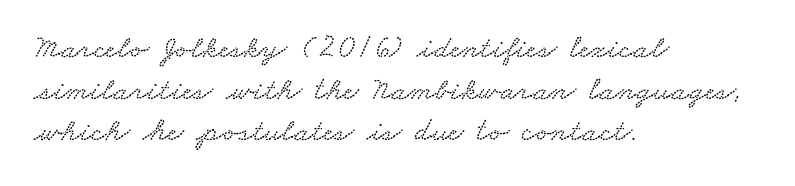
Here the glyphs are tracked normally, forming tight word shapes. This sample keeps an unexceptional amount of space between lines. The typesetter chose a ragged-right arrangement here. Decoration check: the copy has no underline. Spacing verdict: proportional, widths tailored to each character.
